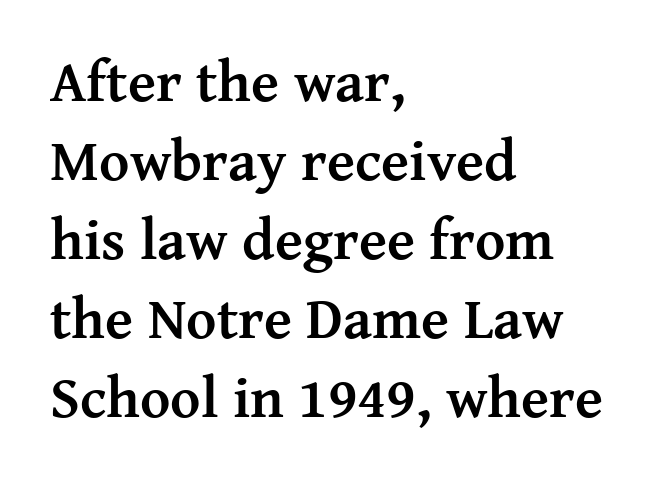
The image shows 58 px semibold serif type, upright; set left-aligned, normal line spacing (1.36x), normal letter spacing, not underlined; medium stroke contrast and a medium x-height.
